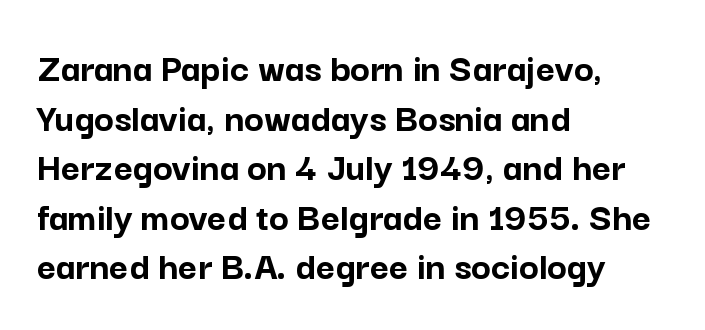
The image shows 41 px semibold sans-serif type, upright; set left-aligned, line spacing 1.21x, normal letter spacing, not underlined; low stroke contrast and a medium x-height.
